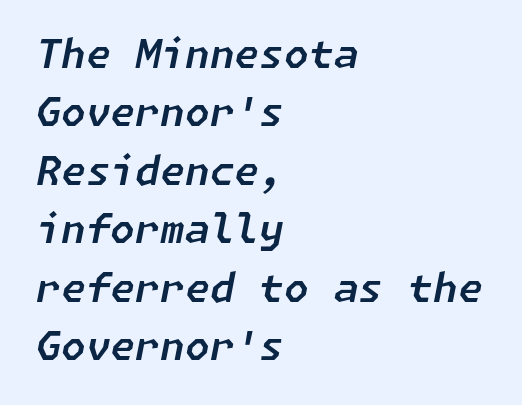
The image shows 40 px text type, italic (leaning right); set left-aligned, normal line spacing (1.46x), normal letter spacing, not underlined; low stroke contrast and a medium x-height.
